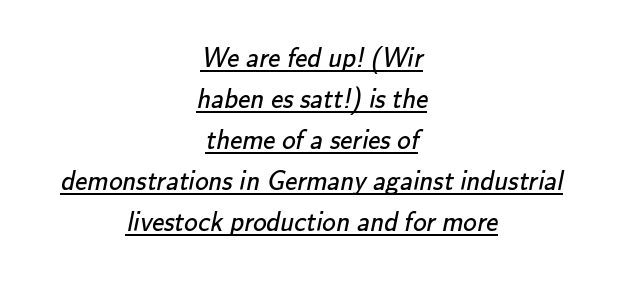
Q: Is the text bold? A: No.
Q: Is the text underlined? A: Yes.
Q: How is the paragraph aligned? A: Centered.
Q: Is the spacing between letters normal or unusually wide? A: Normal.
Q: Is the spacing between lines tight, normal or loose? A: Normal.
